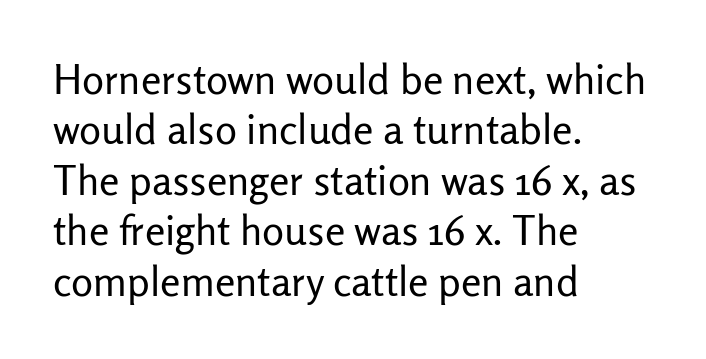
The image shows 41 px regular-weight sans-serif type, upright; set left-aligned, line spacing 1.23x, normal letter spacing, not underlined; low stroke contrast and a medium x-height.
